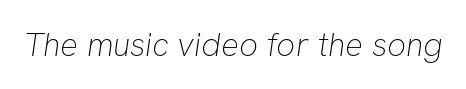
The face used here is proportionally spaced, like ordinary book or web type. In terms of letterform style, serifs are entirely absent. No extra ink here — the face is not bold. The string is rendered with underlining switched off.
